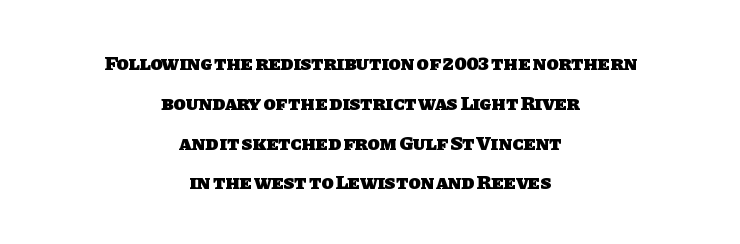
The lines are quadded center. Notice how thick the strokes are: this is what a full bold looks like. Letters rest on an invisible, unmarked baseline. Students, note that the glyphs here touch the page at normal intervals. The rendering uses a large line-height, opening up the rows.
